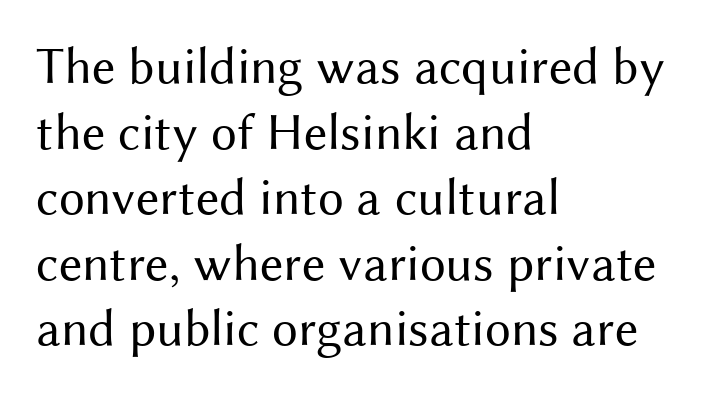
Q: Is the text bold? A: No.
Q: Is the text italic (slanted)? A: No, it is upright.
Q: Is the typeface a serif or a sans-serif typeface? A: Sans-serif.
Q: Is the text underlined? A: No.
Q: How is the paragraph aligned? A: Left-aligned.
Q: Is the spacing between letters normal or unusually wide? A: Normal.
Q: Is the spacing between lines tight, normal or loose? A: Normal.
Q: Width (condensed, normal, or wide)? A: Normal.
Q: Stroke contrast? A: Medium.
Q: x-height? A: Medium.
Q: Monospaced? A: No.
